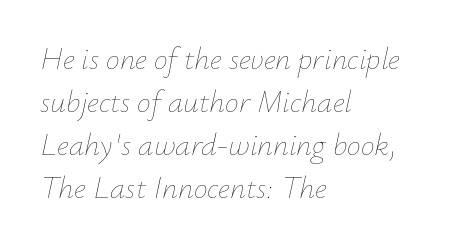
Quick note: italic. Stem width sits at or under what a default text font uses. Visually the block forms a straight wall on the left and a jagged coastline on the right. The specimen omits any rule beneath the text block's lines.
